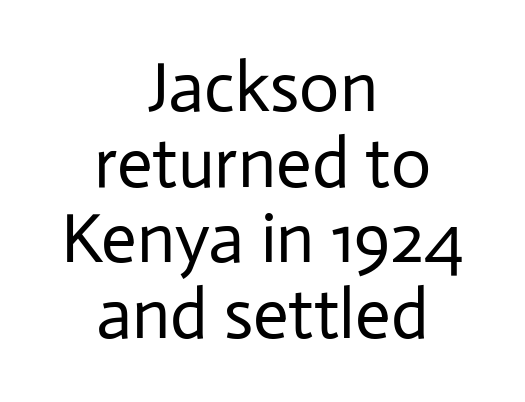
The image shows 70 px regular-weight sans-serif type, upright; set centered, tight line spacing (1.08x), normal letter spacing, not underlined; low stroke contrast and a medium x-height.
